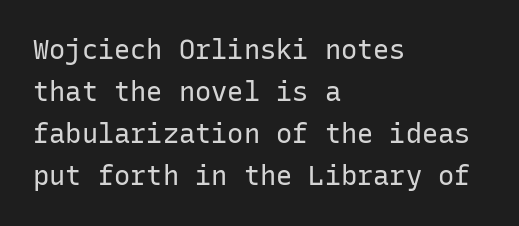
Each new line begins a customary step beneath the previous one. The passage shown is not underscored anywhere. Weight: not bold — regular or lighter. Nope, not italic — everything's standing straight. A classic flush-left, rag-right setting is used for this passage.
